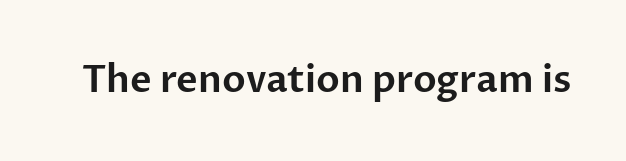
Q: Is the text italic (slanted)? A: No, it is upright.
Q: Is the typeface a serif or a sans-serif typeface? A: Sans-serif.
Q: Is the text underlined? A: No.
Q: Is the spacing between letters normal or unusually wide? A: Normal.
Q: Width (condensed, normal, or wide)? A: Normal.
Q: Stroke contrast? A: Low.
Q: x-height? A: Medium.
Q: Monospaced? A: No.
